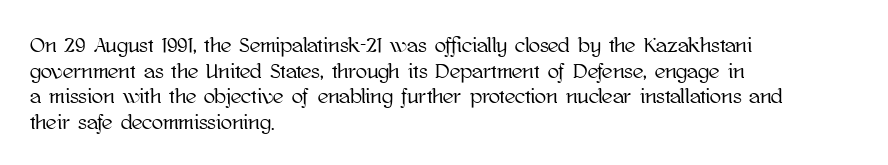
Q: Is the text italic (slanted)? A: No, it is upright.
Q: Is the text underlined? A: No.
Q: How is the paragraph aligned? A: Left-aligned.
Q: Is the spacing between letters normal or unusually wide? A: Normal.
